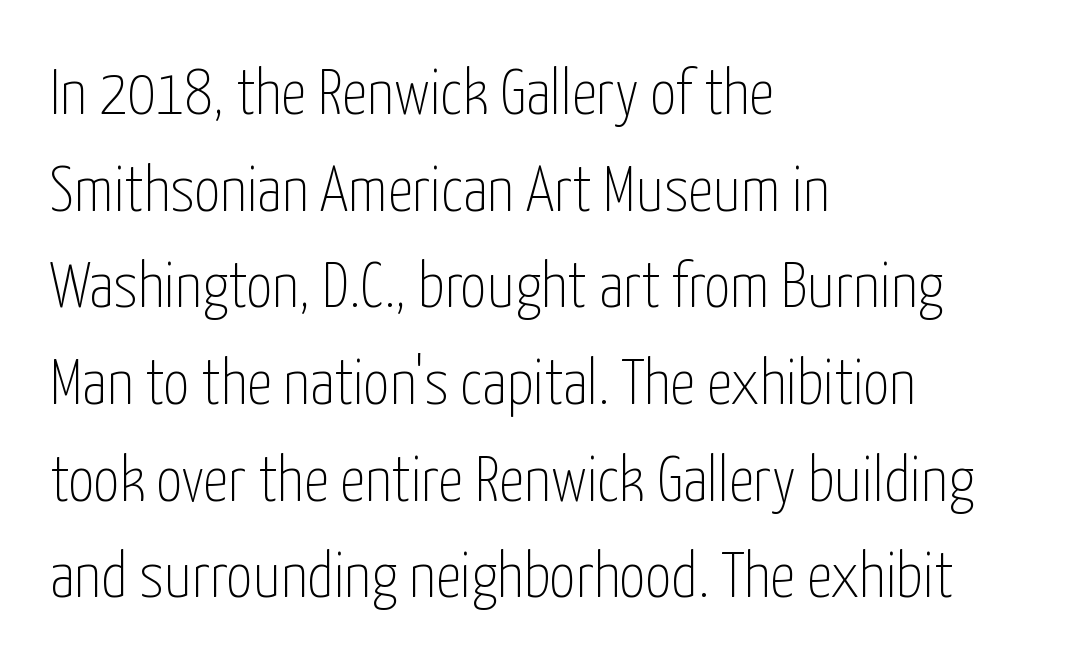
Which margin do the lines hug? The left one — the right edge is uneven. No chunkiness to these letters — they're not bold. Honestly, the letter spacing is just normal — you wouldn't notice it. You could not count columns in this text — the font is proportionally spaced. No feet cap the strokes, marking this as sans-serif type.
